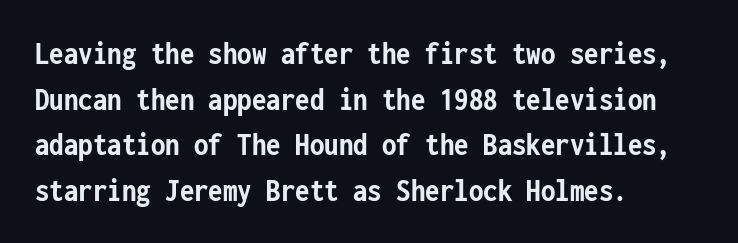
The axis of the letterforms is exactly vertical. Fixed-width glyphs throughout — classic coding-font behaviour. The baseline area is clear. How would I describe the line gaps? Plain and ordinary. The type is set solid horizontally, with unmodified tracking.
